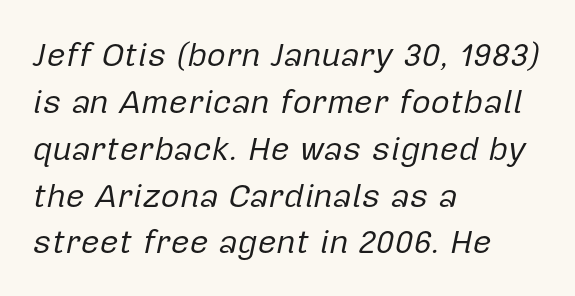
The image shows 33 px regular-weight type, italic (leaning right); set left-aligned, normal line spacing (1.42x), normal letter spacing, not underlined; low stroke contrast and a medium x-height.
